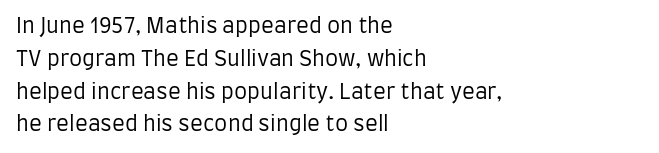
{"italic": "no", "bold": "no", "underline": "no", "align": "left", "line_spacing": "normal", "line_spacing_ratio": 1.56, "letter_spacing": "normal", "letter_spacing_em": 0.0, "glyph_px": 21}
